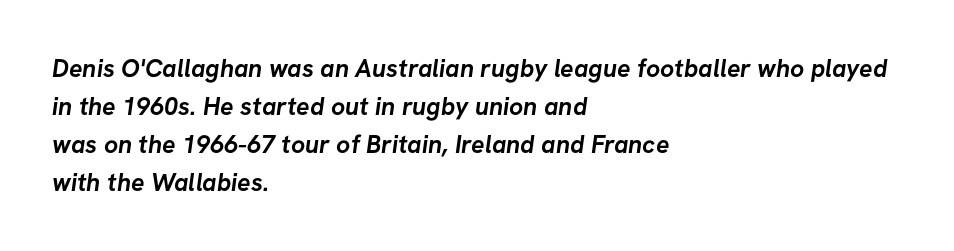
The image shows 25 px bold type; set left-aligned, normal line spacing (1.52x), normal letter spacing, not underlined.
